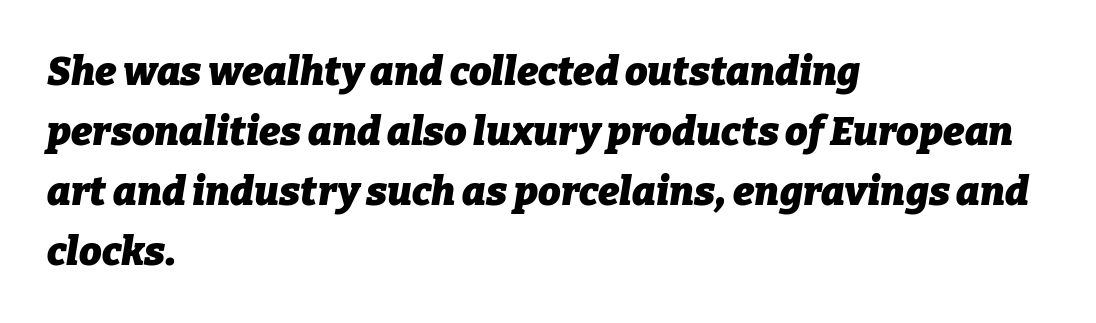
Leading: standard. The specimen omits any rule beneath the text block's lines. The font's italic variant was chosen for this text. You could call the tracking neutral — neither tight nor loose. These words are printed bold, with thick strokes throughout. A typesetter would call this proportional, since set widths differ per character.
